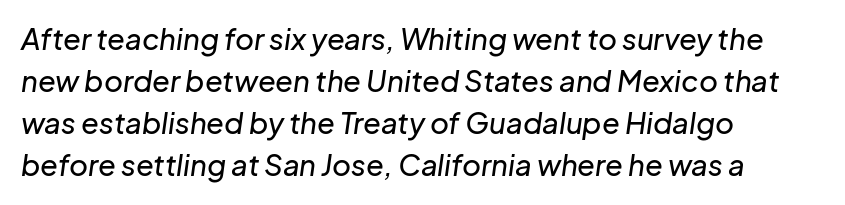
Q: Is the text italic (slanted)? A: Yes, it leans right by about 8 degrees.
Q: Is the text underlined? A: No.
Q: How is the paragraph aligned? A: Left-aligned.
Q: Is the spacing between letters normal or unusually wide? A: Normal.
Q: Is the spacing between lines tight, normal or loose? A: Normal.
Q: Width (condensed, normal, or wide)? A: Normal.
Q: Stroke contrast? A: Low.
Q: x-height? A: Medium.
Q: Monospaced? A: No.
